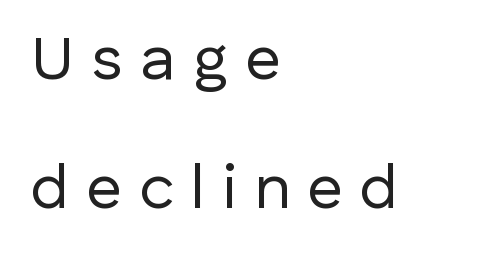
The image shows 63 px regular-weight sans-serif type, upright; set left-aligned, loose line spacing (2.05x), unusually wide letter spacing (+0.27 em), not underlined; low stroke contrast and a medium x-height.
